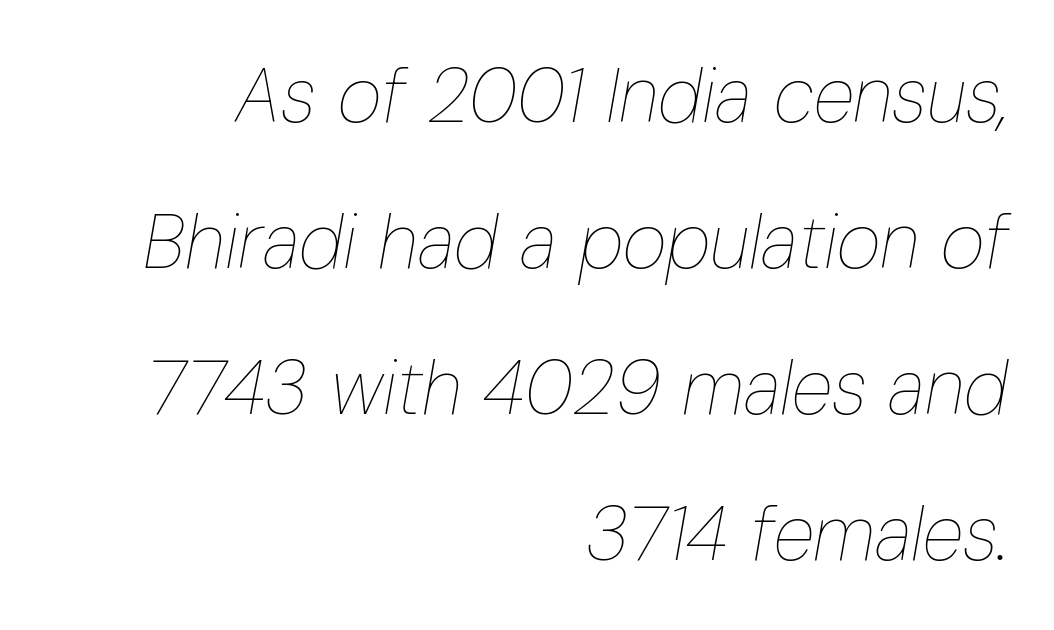
{"italic": "yes", "lean": "right", "slant_degrees": 10, "bold": "no", "weight": "thin", "width": "condensed", "stroke_contrast": "low", "x_height": "medium", "monospaced": "no", "underline": "no", "align": "right", "line_spacing": "loose", "line_spacing_ratio": 1.92, "letter_spacing": "normal", "letter_spacing_em": 0.0, "glyph_px": 76}
